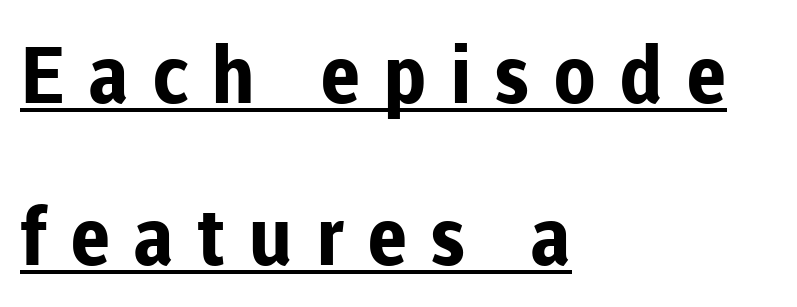
Looks like regular typesetting: each glyph gets only the width it needs. Type style note: lacks serifs. Does a line run under the words? Yes, clearly. As a designer I'd log this as weight 700, bold.
